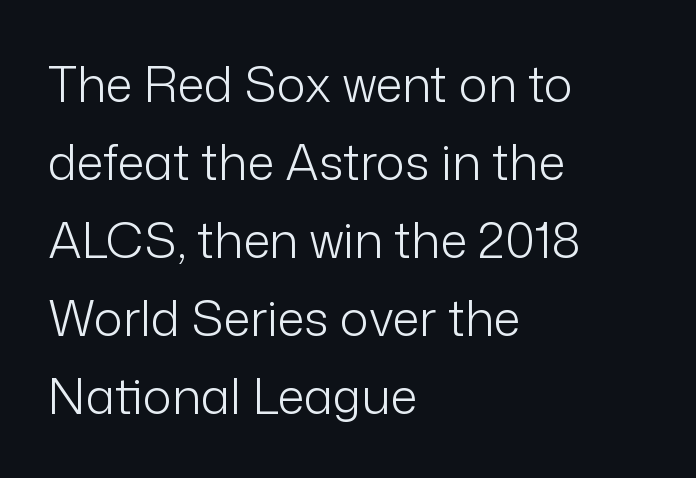
Q: Is the text bold? A: No.
Q: Is the text italic (slanted)? A: No, it is upright.
Q: Is the typeface a serif or a sans-serif typeface? A: Sans-serif.
Q: Is the text underlined? A: No.
Q: How is the paragraph aligned? A: Left-aligned.
Q: Is the spacing between letters normal or unusually wide? A: Normal.
Q: Is the spacing between lines tight, normal or loose? A: Normal.
Q: Width (condensed, normal, or wide)? A: Normal.
Q: Stroke contrast? A: Low.
Q: x-height? A: Medium.
Q: Monospaced? A: No.
